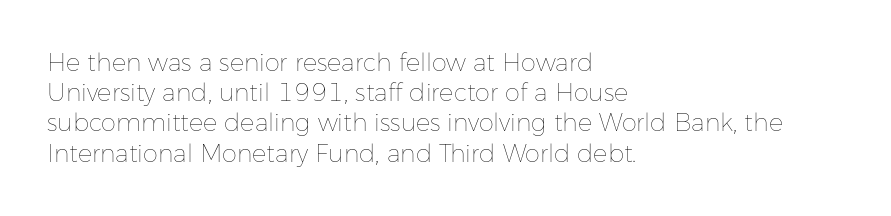
{"italic": "no", "bold": "no", "underline": "no", "align": "left", "line_spacing": "normal", "line_spacing_ratio": 1.26, "letter_spacing": "normal", "letter_spacing_em": 0.0, "glyph_px": 24}
